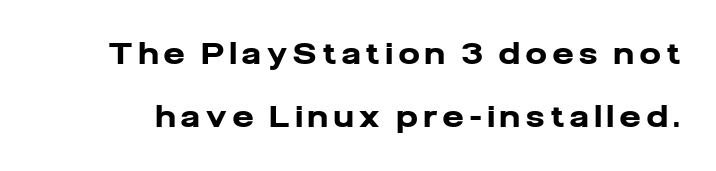
The image shows 29 px heavy sans-serif type, upright; set loose line spacing (2.16x), unusually wide letter spacing (+0.22 em), not underlined; low stroke contrast and a medium x-height.
